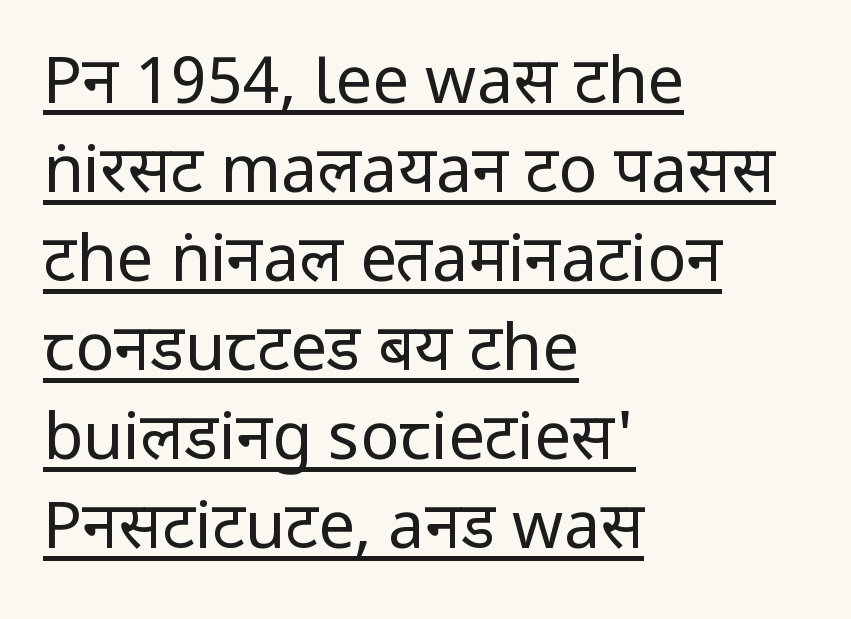
{"serif": "no", "italic": "no", "bold": "no", "weight": "regular", "width": "condensed", "stroke_contrast": "low", "x_height": "large", "monospaced": "no", "underline": "yes", "align": "left", "line_spacing": "normal", "line_spacing_ratio": 1.37, "letter_spacing": "normal", "letter_spacing_em": 0.0, "glyph_px": 65}
